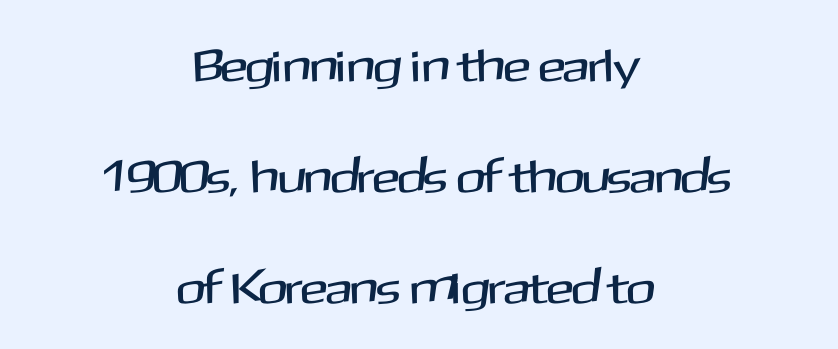
The image shows 46 px sans-serif type, upright; set centered, loose line spacing (2.41x), normal letter spacing, not underlined; medium stroke contrast and a medium x-height.
